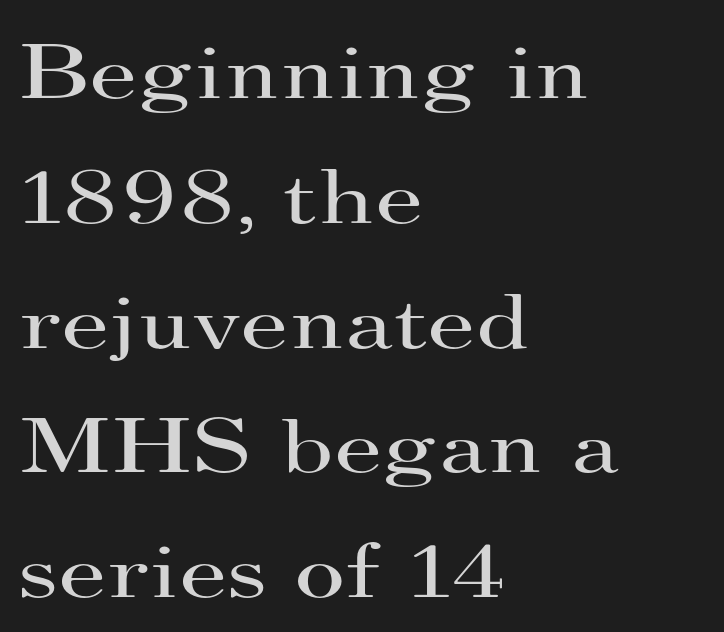
Q: Is the text bold? A: No.
Q: Is the text italic (slanted)? A: No, it is upright.
Q: Is the typeface a serif or a sans-serif typeface? A: Serif.
Q: Is the text underlined? A: No.
Q: How is the paragraph aligned? A: Left-aligned.
Q: Is the spacing between letters normal or unusually wide? A: Normal.
Q: Is the spacing between lines tight, normal or loose? A: Normal.
Q: Width (condensed, normal, or wide)? A: Wide.
Q: Stroke contrast? A: High.
Q: x-height? A: Small.
Q: Monospaced? A: No.
